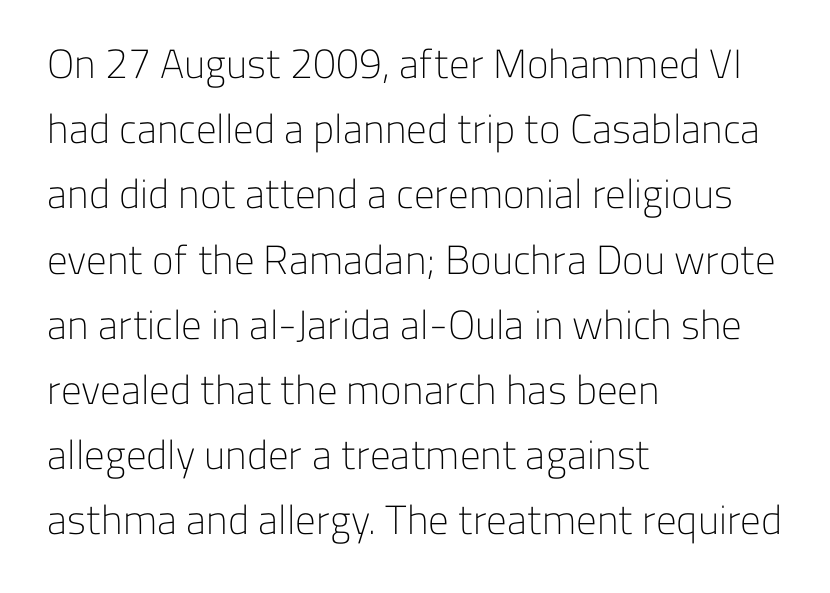
The type sits square on the baseline with zero lean. The glyphs are unaccompanied by any horizontal stroke below them. The weight tops out at a normal text grade. Visually the block forms a straight wall on the left and a jagged coastline on the right. A typesetter would call this zero additional tracking.
